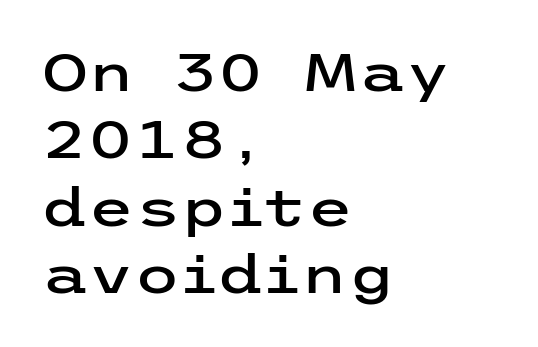
The image shows 53 px wide sans-serif type, upright; set left-aligned, normal line spacing (1.27x), normal letter spacing, not underlined; low stroke contrast and a medium x-height.
